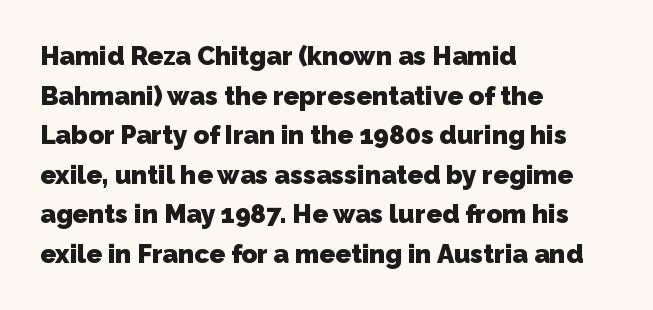
The image shows 26 px bold type; set left-aligned, normal line spacing (1.52x), normal letter spacing, not underlined.
